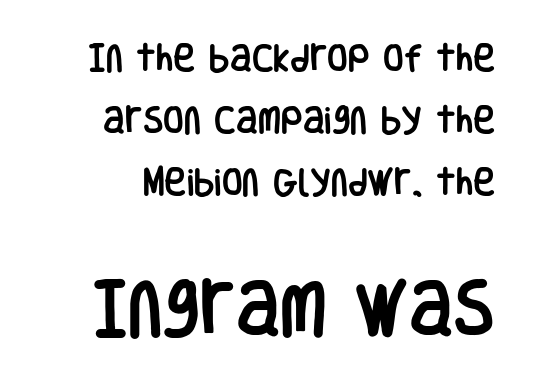
Q: Is the text italic (slanted)? A: No, it is upright.
Q: Is the typeface a serif or a sans-serif typeface? A: Sans-serif.
Q: Is the text underlined? A: No.
Q: Is the spacing between letters normal or unusually wide? A: Normal.
Q: Is the spacing between lines tight, normal or loose? A: Loose.
Q: Which block of text is set in a larger size, the first (top) or the second (bottom)? A: The second (bottom) one.
Q: Width (condensed, normal, or wide)? A: Condensed.
Q: Stroke contrast? A: Low.
Q: x-height? A: Large.
Q: Monospaced? A: No.
